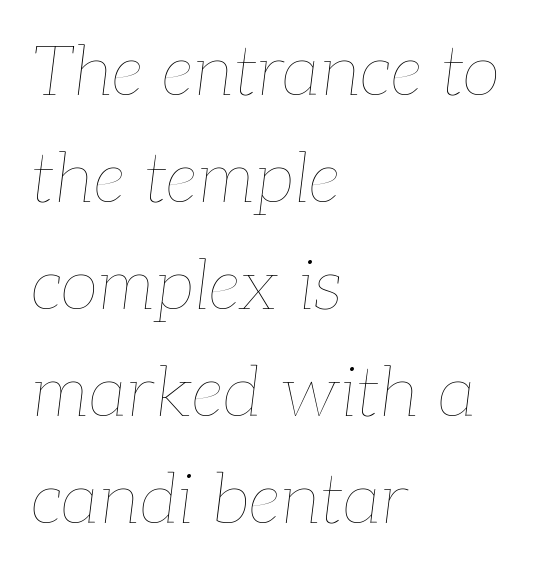
Words appear dense and cohesive because spacing is normal. The face used here has a pronounced slope to its letters. Compared with a typical body face, this is equally light or lighter still. Short and long lines alike share a common starting point at left.
